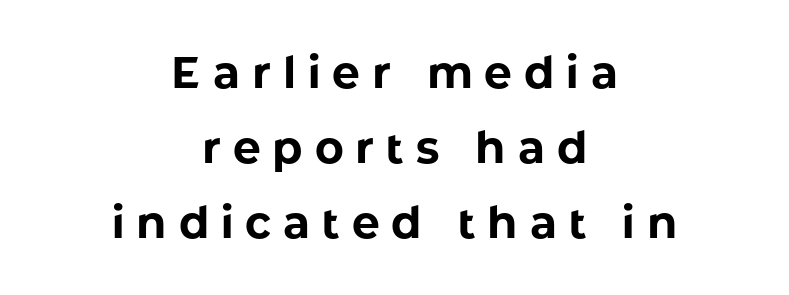
Q: Is the text bold? A: Yes.
Q: Is the text italic (slanted)? A: No, it is upright.
Q: Is the typeface a serif or a sans-serif typeface? A: Sans-serif.
Q: Is the text underlined? A: No.
Q: How is the paragraph aligned? A: Centered.
Q: Is the spacing between letters normal or unusually wide? A: Unusually wide.
Q: Is the spacing between lines tight, normal or loose? A: Normal.
Q: Width (condensed, normal, or wide)? A: Normal.
Q: Stroke contrast? A: Low.
Q: x-height? A: Medium.
Q: Monospaced? A: No.
